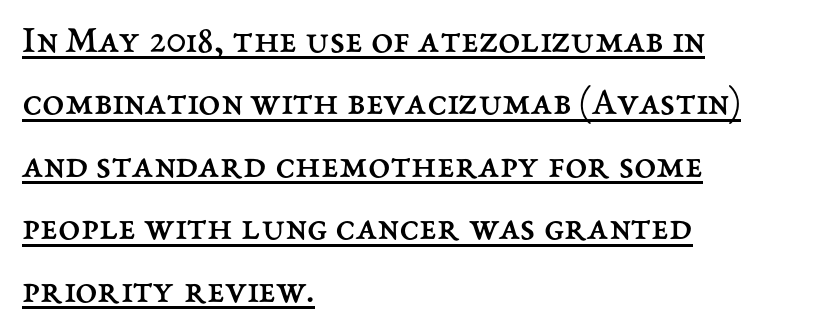
The image shows 40 px regular-weight type, upright; set left-aligned, normal line spacing (1.56x), normal letter spacing, underlined; medium stroke contrast and a medium x-height.
